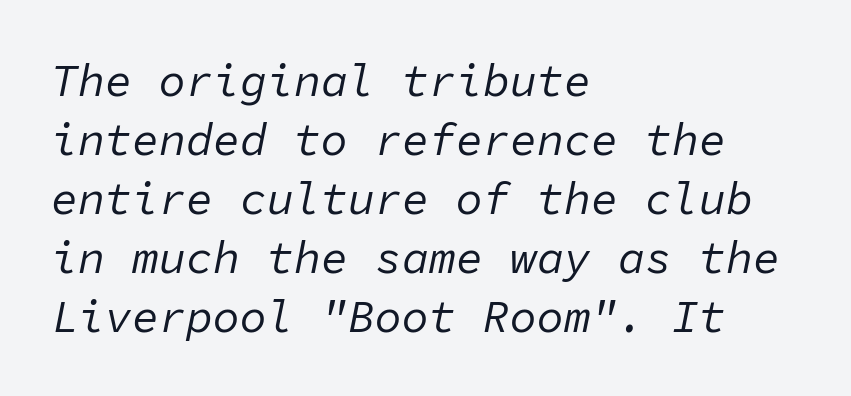
The image shows 45 px regular-weight type, italic (leaning right), monospaced; set left-aligned, normal line spacing (1.31x), normal letter spacing, not underlined; low stroke contrast and a medium x-height.
